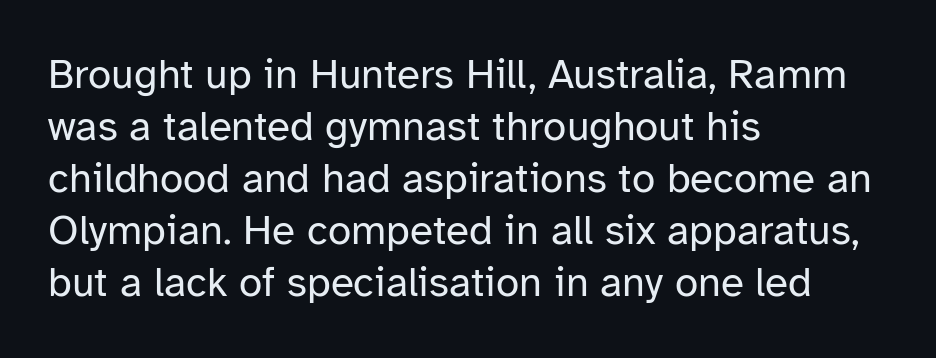
A bare baseline throughout the passage. Standard letterfit; no display-style spreading of the glyphs. Line starts are locked; line ends wander. Is this a fixed-width face? No — the glyphs have proportional, varying widths. Notice how the stems are strictly vertical — no italics here. Caption: face not bold, strokes unweighted.
